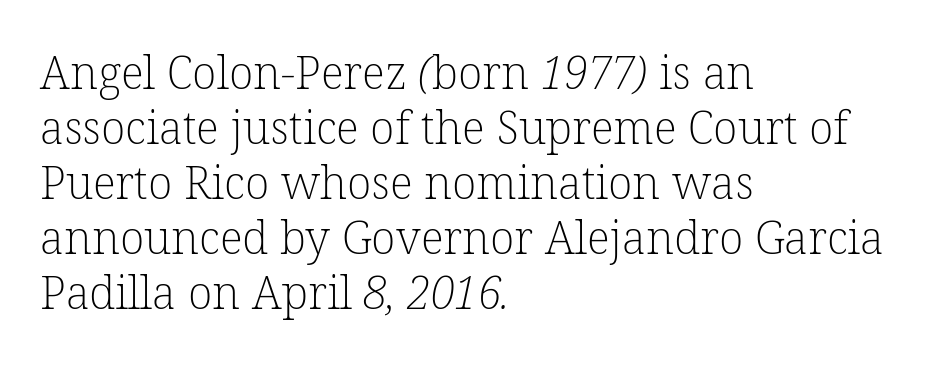
Proportional: the letters do not fall into vertical columns. There is no visible air inserted between adjacent glyphs. Note: serifs present on the glyphs. Is the stroke heavy? The answer is a plain regular-or-lighter.
